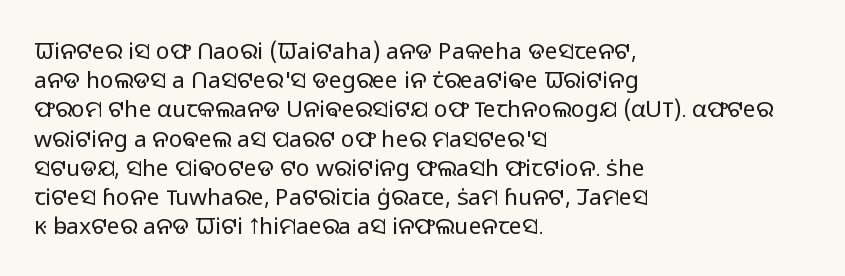
The image shows 23 px text type, upright; set left-aligned, normal line spacing (1.27x), normal letter spacing, not underlined.
